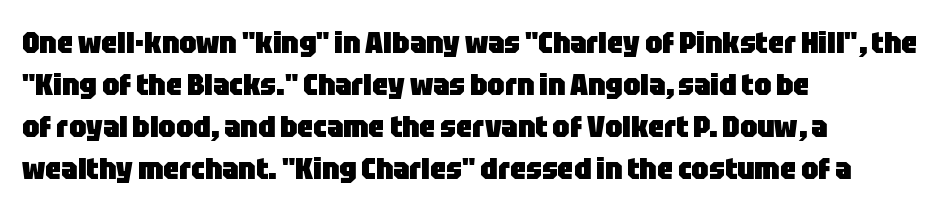
{"serif": "no", "italic": "no", "bold": "yes", "weight": "heavy", "width": "condensed", "stroke_contrast": "low", "x_height": "large", "monospaced": "no", "underline": "no", "align": "left", "line_spacing": "normal", "line_spacing_ratio": 1.35, "letter_spacing": "normal", "letter_spacing_em": 0.0, "glyph_px": 31}
